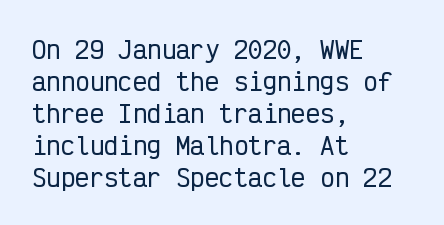
Q: Is the text italic (slanted)? A: No, it is upright.
Q: Is the text underlined? A: No.
Q: How is the paragraph aligned? A: Left-aligned.
Q: Is the spacing between letters normal or unusually wide? A: Normal.
Q: Is the spacing between lines tight, normal or loose? A: Normal.
